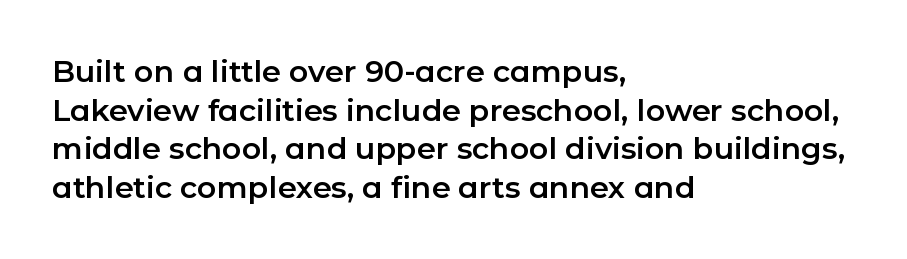
Q: Is the text italic (slanted)? A: No, it is upright.
Q: Is the typeface a serif or a sans-serif typeface? A: Sans-serif.
Q: Is the text underlined? A: No.
Q: How is the paragraph aligned? A: Left-aligned.
Q: Is the spacing between letters normal or unusually wide? A: Normal.
Q: Is the spacing between lines tight, normal or loose? A: Normal.
Q: Width (condensed, normal, or wide)? A: Normal.
Q: Stroke contrast? A: Low.
Q: x-height? A: Medium.
Q: Monospaced? A: No.
